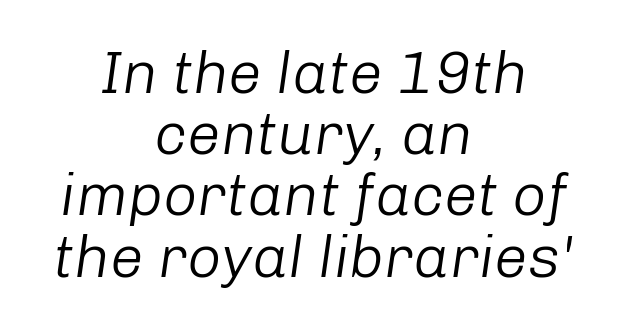
Each letter keeps its own natural width here, so spacing adapts to shape. Default kerning and tracking; the words read as compact shapes. Descenders are the only things crossing below the line. Observe the lean: these are italic letterforms. This sample is center-justified, so both line endings float freely. A light-to-regular cut is what we see here.
